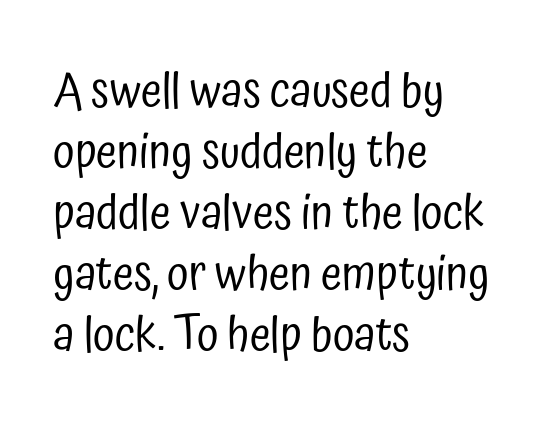
The image shows 48 px regular-weight, condensed sans-serif type, upright; set left-aligned, normal line spacing (1.27x), normal letter spacing, not underlined; low stroke contrast and a medium x-height.
